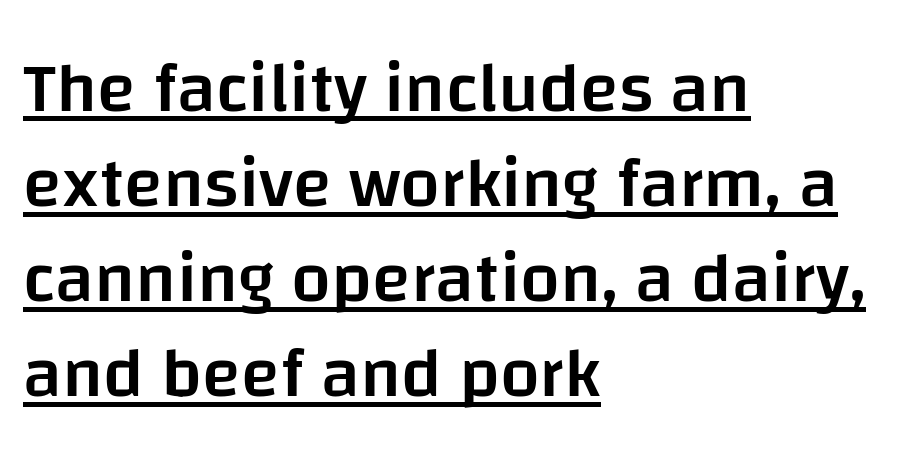
Posture: vertical. The passage shown is typed in a proportional face where columns would drift. Whoever set this chose a conventional vertical rhythm. How heavy is the stroke? Medium-heavy — a semibold, shy of bold. The glyphs are accompanied by a horizontal stroke just below them.
